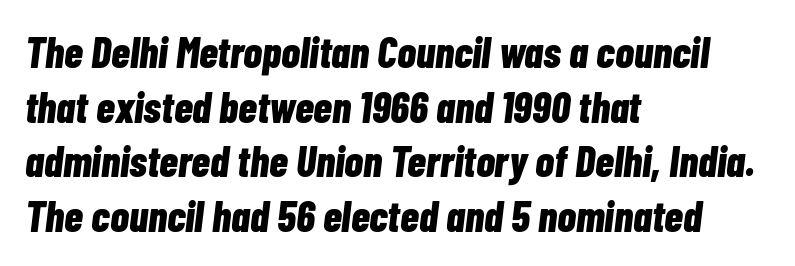
The sample has been set heavy, in full bold. There is no visible air inserted between adjacent glyphs. Just letters on the line, the space beneath them empty. The setting favours the left margin, as ordinary paragraphs usually do. The letters are slanted; this is an italic face.
